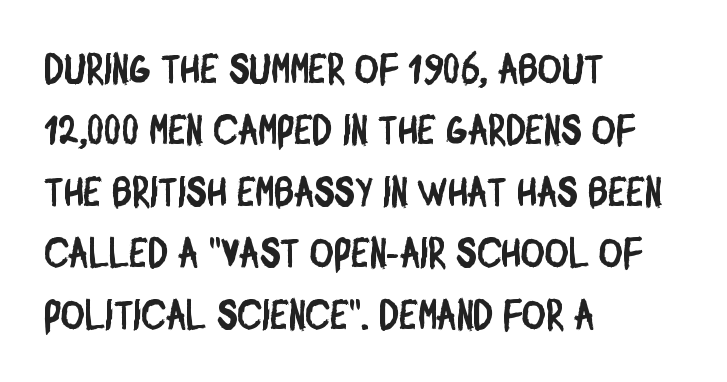
This rendering employs a face without finishing strokes, i.e., a sans-serif. Glyph-to-glyph distance matches everyday printed text. Do the characters align in a grid? No, the font is proportional. The passage shown stacks its lines at a standard gap. Any mark beneath the type? The region is blank. Horizontal alignment here is leftward, the default for most running prose.
